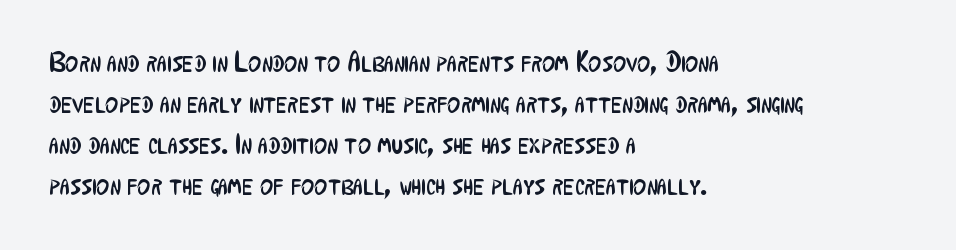
Check the space under the baseline: it is left empty. Compared with a centered layout, this one pins lines to the left instead. These lines were composed using upright roman letters. The letters carry no serifs — their stems end cleanly without finishing strokes. Think standard paragraph weight, or any step lighter than that. Looks like regular typesetting: each glyph gets only the width it needs.
